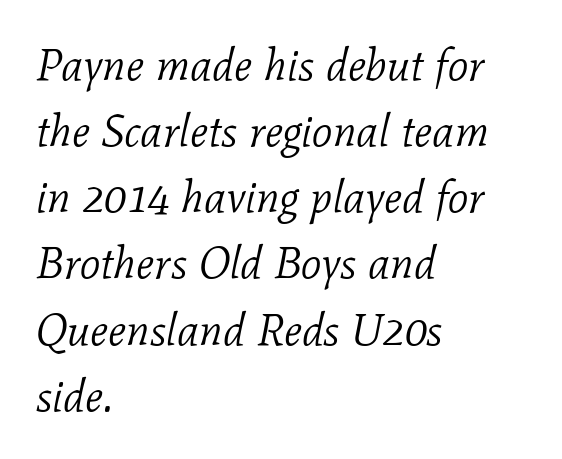
{"serif": "yes", "italic": "yes", "lean": "right", "slant_degrees": 11, "bold": "no", "weight": "light", "width": "normal", "stroke_contrast": "low", "x_height": "medium", "monospaced": "no", "underline": "no", "align": "left", "line_spacing": "normal", "line_spacing_ratio": 1.47, "letter_spacing": "normal", "letter_spacing_em": 0.0, "glyph_px": 45}
